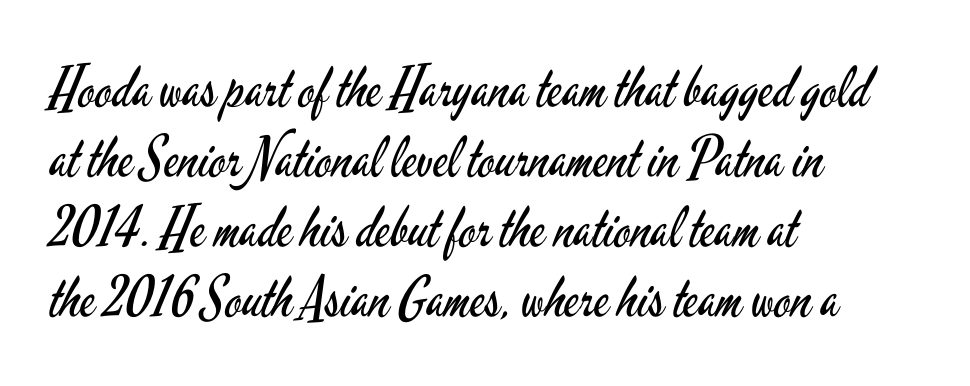
Q: Is the text bold? A: No.
Q: Is the text italic (slanted)? A: Yes.
Q: Is the typeface a serif or a sans-serif typeface? A: Sans-serif.
Q: Is the text underlined? A: No.
Q: How is the paragraph aligned? A: Left-aligned.
Q: Is the spacing between letters normal or unusually wide? A: Normal.
Q: Is the spacing between lines tight, normal or loose? A: Normal.
Q: Width (condensed, normal, or wide)? A: Condensed.
Q: Stroke contrast? A: Low.
Q: x-height? A: Small.
Q: Monospaced? A: No.
